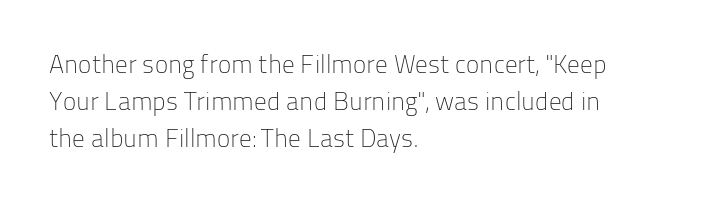
A typesetter would call this leading conventional body-copy spacing. Descender tails drop into unmarked territory. Visually the block forms a straight wall on the left and a jagged coastline on the right. Do the letters lean? They stand straight.
